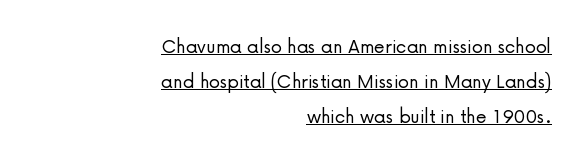
The image shows 22 px text type, upright; set right-aligned, normal line spacing (1.59x), normal letter spacing, underlined.
